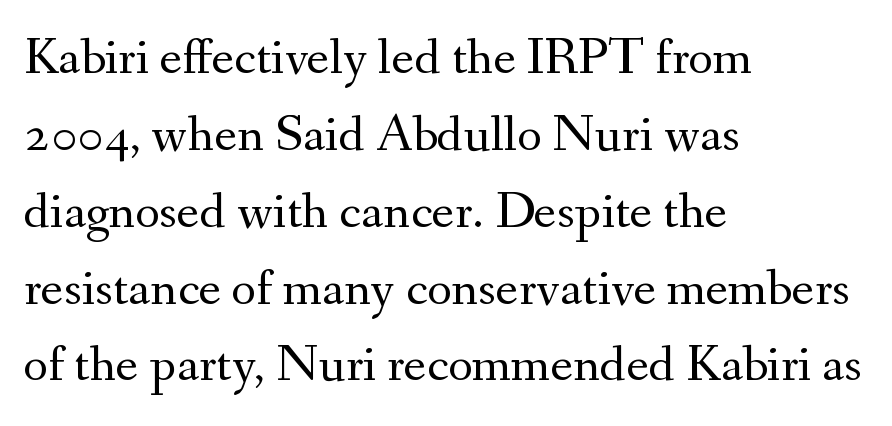
The image shows 53 px regular-weight serif type, upright; set left-aligned, normal line spacing (1.45x), normal letter spacing, not underlined; medium stroke contrast and a small x-height.
